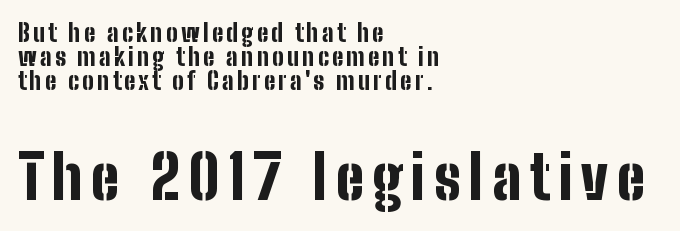
Q: Is the text bold? A: Yes.
Q: Is the text italic (slanted)? A: No, it is upright.
Q: Is the typeface a serif or a sans-serif typeface? A: Sans-serif.
Q: Is the text underlined? A: No.
Q: How is the paragraph aligned? A: Left-aligned.
Q: Is the spacing between lines tight, normal or loose? A: Tight.
Q: Which block of text is set in a larger size, the first (top) or the second (bottom)? A: The second (bottom) one.
Q: Width (condensed, normal, or wide)? A: Condensed.
Q: Stroke contrast? A: Low.
Q: x-height? A: Medium.
Q: Monospaced? A: No.
